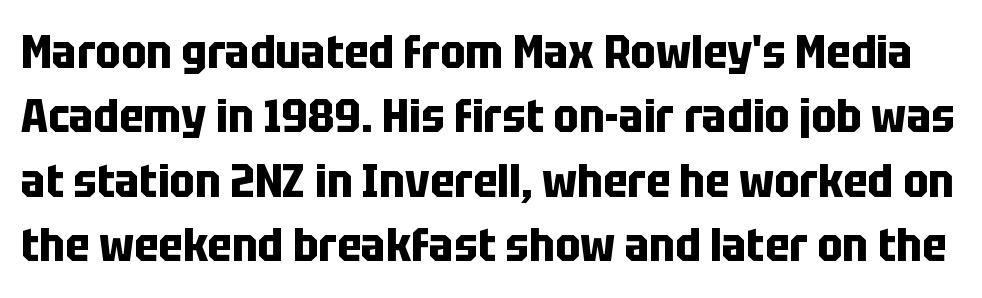
Q: Is the text bold? A: Yes.
Q: Is the text italic (slanted)? A: No, it is upright.
Q: Is the typeface a serif or a sans-serif typeface? A: Sans-serif.
Q: Is the text underlined? A: No.
Q: Is the spacing between letters normal or unusually wide? A: Normal.
Q: Is the spacing between lines tight, normal or loose? A: Normal.
Q: Width (condensed, normal, or wide)? A: Condensed.
Q: Stroke contrast? A: Low.
Q: x-height? A: Large.
Q: Monospaced? A: No.
